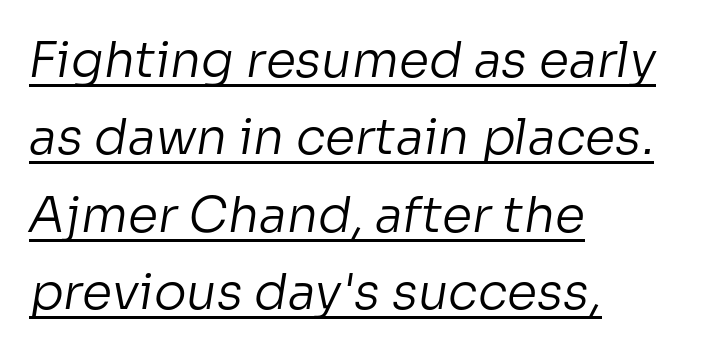
The image shows 49 px regular-weight sans-serif type; set left-aligned, normal line spacing (1.58x), normal letter spacing, underlined; low stroke contrast and a medium x-height.
